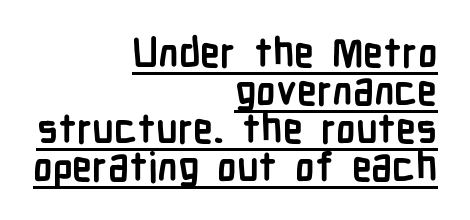
You can tell it's not italic because the verticals are truly vertical. Stroke thickness is high; the sample reads as a true bold. The type family on display is of the sans-serif kind. Tracking value appears to be zero — textbook default spacing.
